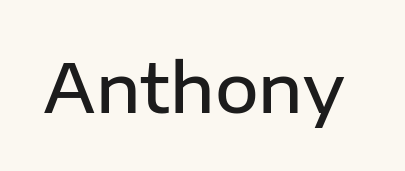
Q: Is the text bold? A: Semi-bold.
Q: Is the text italic (slanted)? A: No, it is upright.
Q: Is the typeface a serif or a sans-serif typeface? A: Sans-serif.
Q: Is the text underlined? A: No.
Q: Is the spacing between letters normal or unusually wide? A: Normal.
Q: Width (condensed, normal, or wide)? A: Normal.
Q: Stroke contrast? A: Low.
Q: x-height? A: Medium.
Q: Monospaced? A: No.
